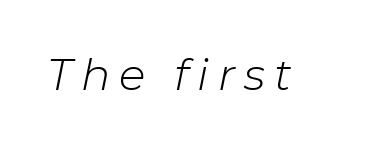
{"italic": "yes", "lean": "right", "slant_degrees": 11, "bold": "no", "weight": "light", "width": "normal", "stroke_contrast": "low", "x_height": "medium", "monospaced": "no", "underline": "no", "letter_spacing": "wide", "letter_spacing_em": 0.2, "glyph_px": 44}
